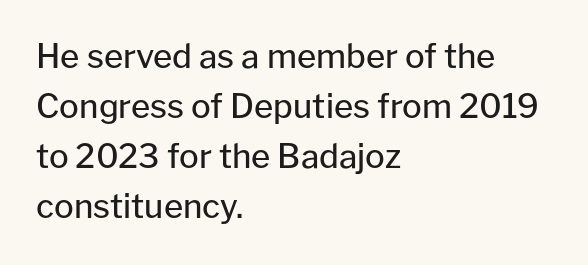
Q: Is the text bold? A: No.
Q: Is the text italic (slanted)? A: No, it is upright.
Q: Is the typeface a serif or a sans-serif typeface? A: Sans-serif.
Q: Is the text underlined? A: No.
Q: How is the paragraph aligned? A: Left-aligned.
Q: Is the spacing between letters normal or unusually wide? A: Normal.
Q: Is the spacing between lines tight, normal or loose? A: Normal.
Q: Width (condensed, normal, or wide)? A: Normal.
Q: Stroke contrast? A: Low.
Q: x-height? A: Medium.
Q: Monospaced? A: No.
